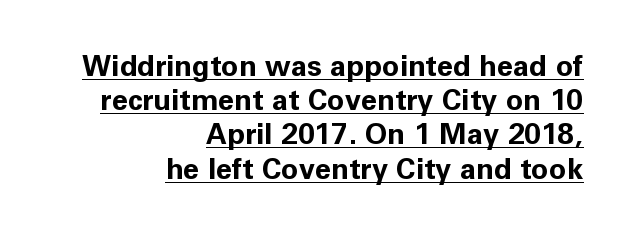
Q: Is the text bold? A: Yes.
Q: Is the text italic (slanted)? A: No, it is upright.
Q: Is the typeface a serif or a sans-serif typeface? A: Sans-serif.
Q: Is the text underlined? A: Yes.
Q: How is the paragraph aligned? A: Right-aligned.
Q: Is the spacing between letters normal or unusually wide? A: Normal.
Q: Width (condensed, normal, or wide)? A: Normal.
Q: Stroke contrast? A: Low.
Q: x-height? A: Medium.
Q: Monospaced? A: No.
